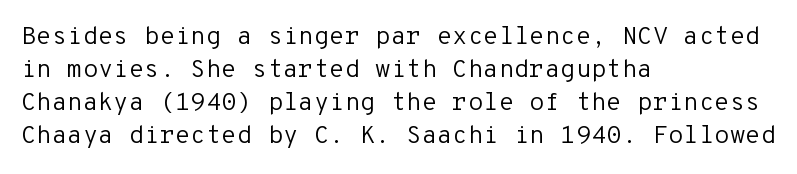
{"italic": "no", "bold": "no", "underline": "no", "align": "left", "line_spacing": "normal", "line_spacing_ratio": 1.32, "letter_spacing": "normal", "letter_spacing_em": 0.0, "glyph_px": 25}
